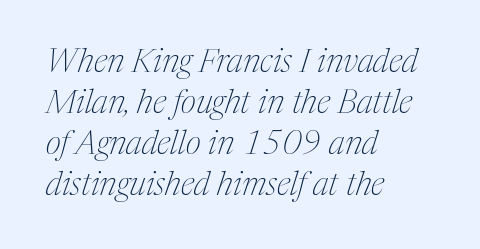
Caption: standard tracking, unaltered. This is oblique type, the kind used for emphasis or titles. Heft: none added — not bold. A clean baseline with only descenders dipping below it. The rendering uses natural spacing where letterforms have individual widths.
